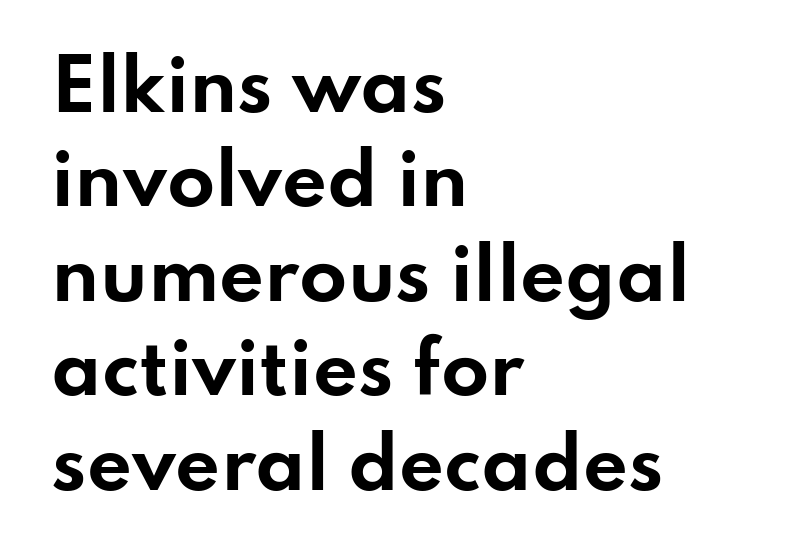
{"serif": "no", "italic": "no", "bold": "yes", "weight": "bold", "width": "wide", "stroke_contrast": "low", "x_height": "small", "monospaced": "no", "underline": "no", "align": "left", "line_spacing": "normal", "line_spacing_ratio": 1.35, "letter_spacing": "normal", "letter_spacing_em": 0.0, "glyph_px": 70}
